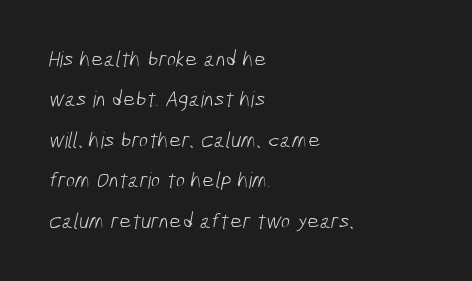
Q: Is the text bold? A: No.
Q: Is the text underlined? A: No.
Q: How is the paragraph aligned? A: Left-aligned.
Q: Is the spacing between letters normal or unusually wide? A: Normal.
